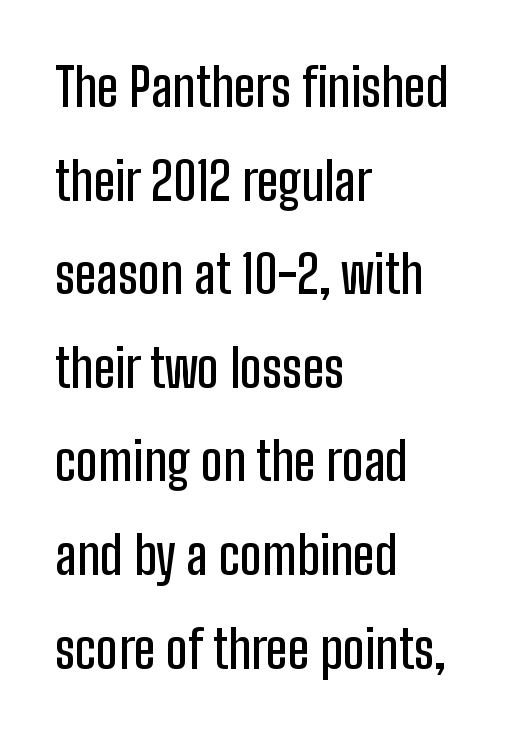
{"serif": "no", "italic": "no", "width": "condensed", "stroke_contrast": "low", "x_height": "medium", "monospaced": "no", "underline": "no", "align": "left", "line_spacing_ratio": 1.8, "letter_spacing": "normal", "letter_spacing_em": 0.0, "glyph_px": 52}
